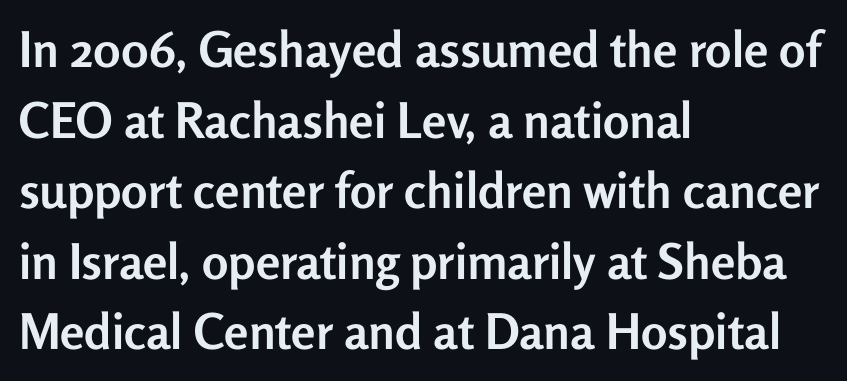
{"serif": "no", "italic": "no", "bold": "yes", "weight": "semibold", "width": "normal", "stroke_contrast": "low", "x_height": "medium", "monospaced": "no", "underline": "no", "align": "left", "line_spacing": "normal", "line_spacing_ratio": 1.44, "letter_spacing": "normal", "letter_spacing_em": 0.0, "glyph_px": 49}
